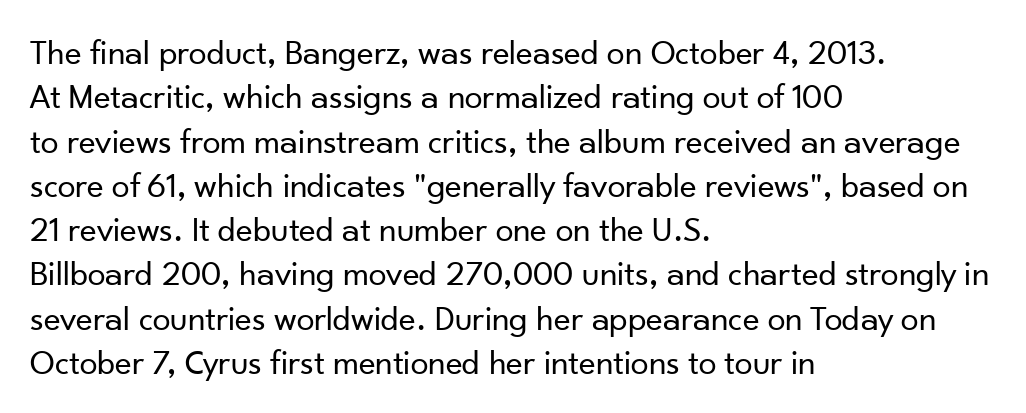
The image shows 36 px regular-weight sans-serif type, upright; set left-aligned, line spacing 1.23x, normal letter spacing, not underlined; low stroke contrast and a small x-height.
